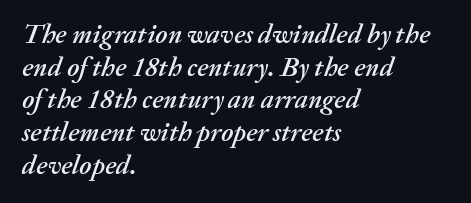
{"italic": "yes", "lean": "right", "slant_degrees": 20, "underline": "no", "align": "left", "line_spacing_ratio": 1.21, "letter_spacing": "normal", "letter_spacing_em": 0.0, "glyph_px": 27}
